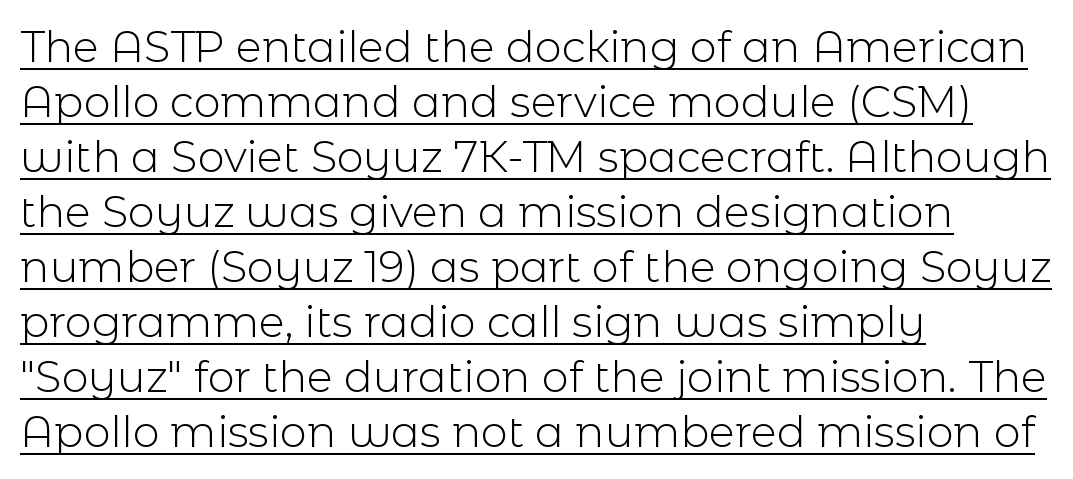
The image shows 43 px light sans-serif type, upright; set left-aligned, normal line spacing (1.28x), normal letter spacing, underlined; a medium x-height.
